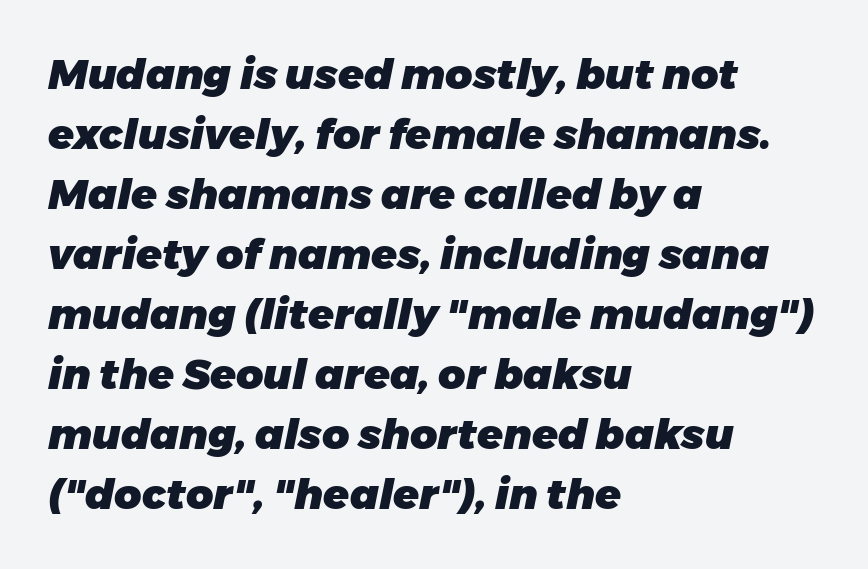
{"italic": "yes", "lean": "right", "slant_degrees": 11, "bold": "yes", "weight": "heavy", "width": "normal", "stroke_contrast": "low", "x_height": "medium", "monospaced": "no", "underline": "no", "align": "left", "line_spacing": "normal", "line_spacing_ratio": 1.43, "letter_spacing": "normal", "letter_spacing_em": 0.0, "glyph_px": 42}
